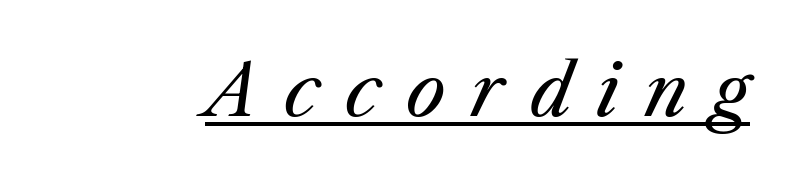
The horizontal fit of the characters is loose and conspicuously gappy. Underline: present. Looks like regular typesetting: each glyph gets only the width it needs. Weight: regular or lighter.
